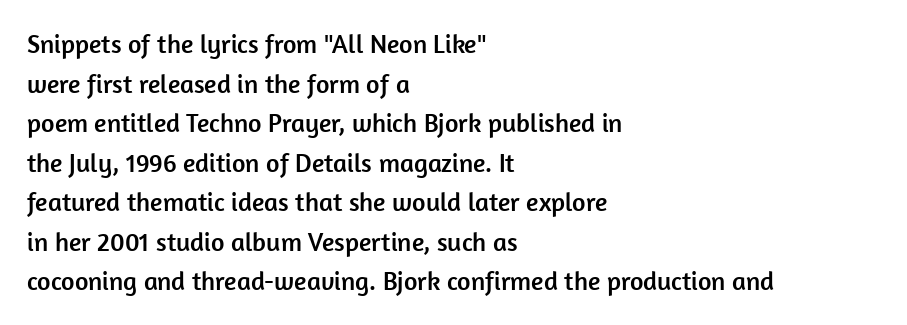
The image shows 26 px text type, upright; set left-aligned, normal line spacing (1.52x), normal letter spacing, not underlined.
